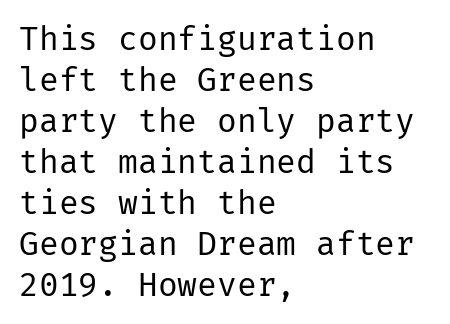
Plain, unruled lines of type. In terms of letterform style, serifs are entirely absent. Weight: in the light-to-regular range. Horizontal alignment here is leftward, the default for most running prose. Here the glyphs are tracked normally, forming tight word shapes.
